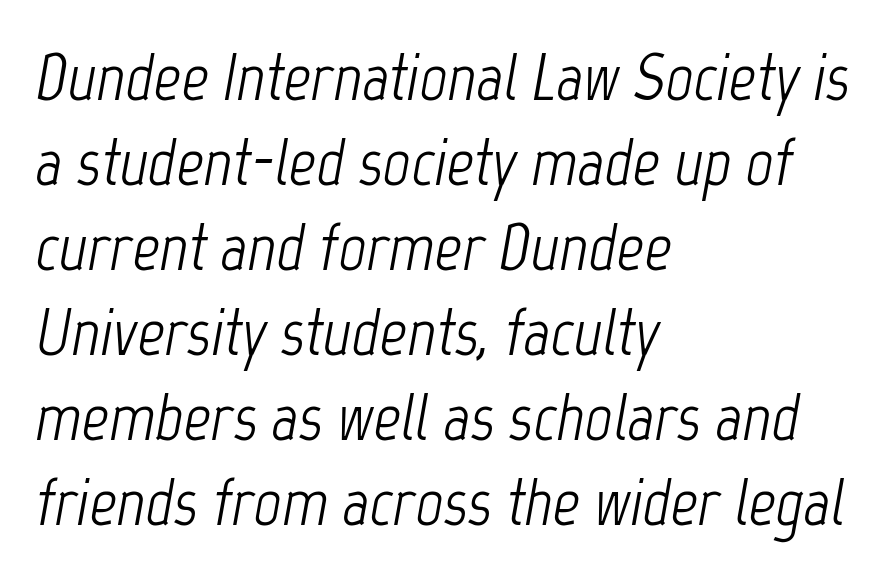
{"italic": "yes", "lean": "right", "slant_degrees": 12, "bold": "no", "weight": "light", "width": "condensed", "stroke_contrast": "low", "x_height": "medium", "monospaced": "no", "underline": "no", "align": "left", "line_spacing": "normal", "line_spacing_ratio": 1.27, "letter_spacing": "normal", "letter_spacing_em": 0.0, "glyph_px": 67}
